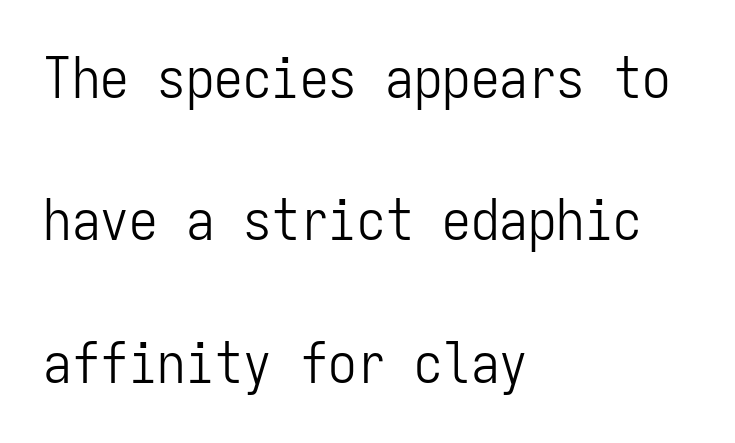
Nope, no serifs anywhere on these letters. Layout note: lines flush left. The letterforms sit at book weight or below. Nothing unusual about the tracking: characters are spaced as the font intends. Italic: no, the glyphs are upright roman.
